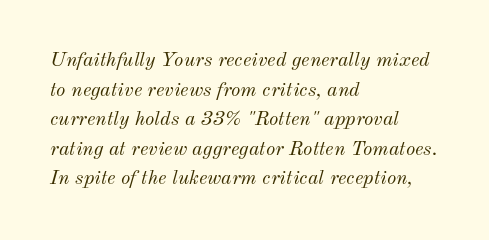
The image shows 20 px text type, italic (leaning right); set left-aligned, normal line spacing (1.48x), normal letter spacing, not underlined.
